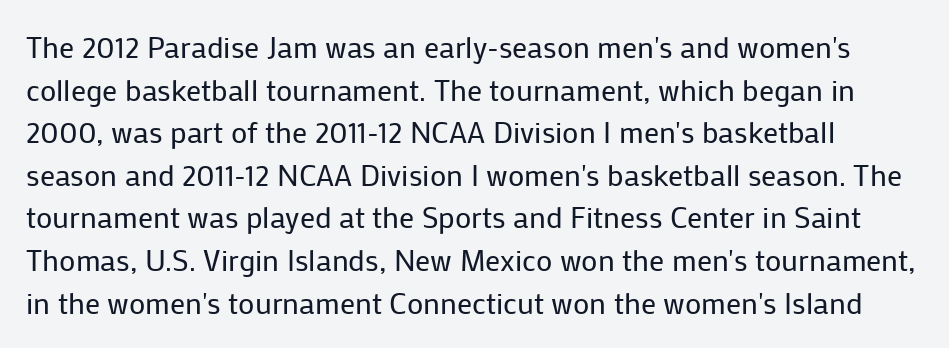
Q: Is the text bold? A: No.
Q: Is the text italic (slanted)? A: No, it is upright.
Q: Is the typeface a serif or a sans-serif typeface? A: Sans-serif.
Q: Is the text underlined? A: No.
Q: Is the spacing between letters normal or unusually wide? A: Normal.
Q: Is the spacing between lines tight, normal or loose? A: Normal.
Q: Width (condensed, normal, or wide)? A: Normal.
Q: Stroke contrast? A: Low.
Q: x-height? A: Medium.
Q: Monospaced? A: No.
